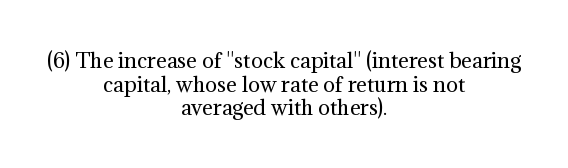
Q: Is the text bold? A: No.
Q: Is the text italic (slanted)? A: No, it is upright.
Q: Is the text underlined? A: No.
Q: How is the paragraph aligned? A: Centered.
Q: Is the spacing between letters normal or unusually wide? A: Normal.
